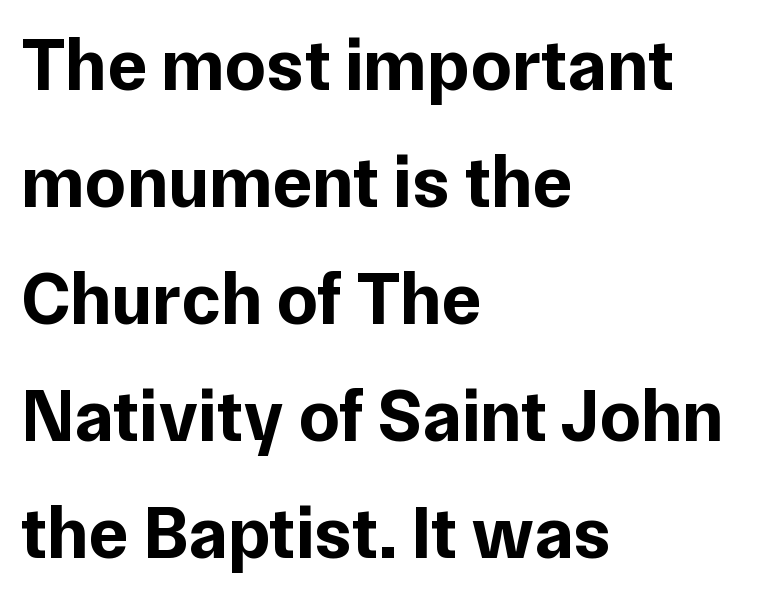
Clear beneath every line of the passage. Check where the strokes stop: nothing finishes them off — pure sans. Proportional: the letters do not fall into vertical columns. Upright lettering throughout.
